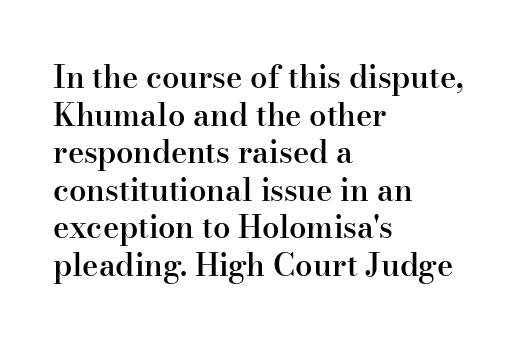
A typesetter would call this proportional, since set widths differ per character. Small tapered or slab feet sit at the stroke ends, so this counts as serif. Ordinary non-slanted type is in use. The face used here is a semibold: visibly heavier than regular, lighter than bold. The specimen omits any rule beneath the text block's lines. Horizontally, the lines are justified to the leading edge only.
